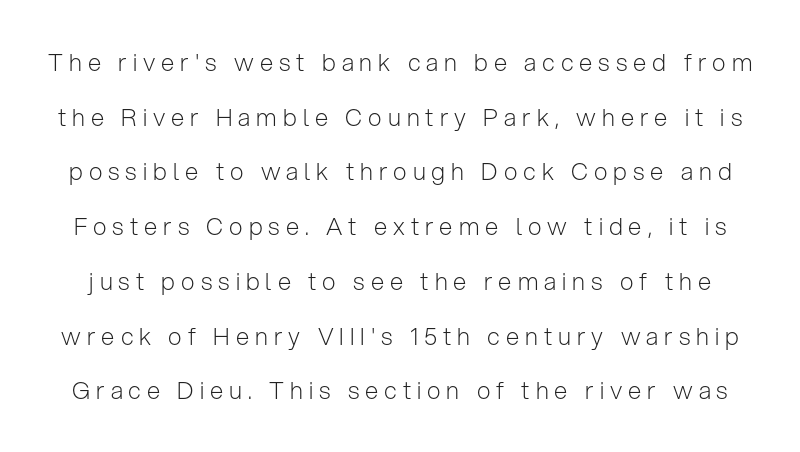
Q: Is the text bold? A: No.
Q: Is the text italic (slanted)? A: No, it is upright.
Q: Is the text underlined? A: No.
Q: Is the spacing between letters normal or unusually wide? A: Unusually wide.
Q: Is the spacing between lines tight, normal or loose? A: Loose.
